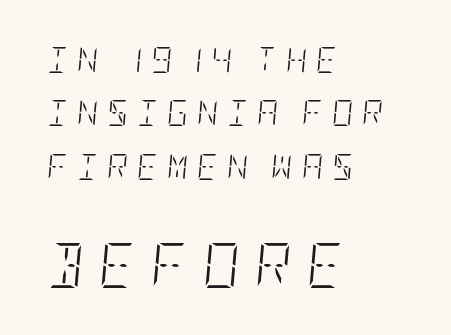
Q: Is the text bold? A: No.
Q: Is the text italic (slanted)? A: Yes, it leans right by about 5 degrees.
Q: Is the text underlined? A: No.
Q: How is the paragraph aligned? A: Left-aligned.
Q: Is the spacing between letters normal or unusually wide? A: Unusually wide.
Q: Is the spacing between lines tight, normal or loose? A: Loose.
Q: Which block of text is set in a larger size, the first (top) or the second (bottom)? A: The second (bottom) one.
Q: Width (condensed, normal, or wide)? A: Condensed.
Q: Stroke contrast? A: Low.
Q: x-height? A: Large.
